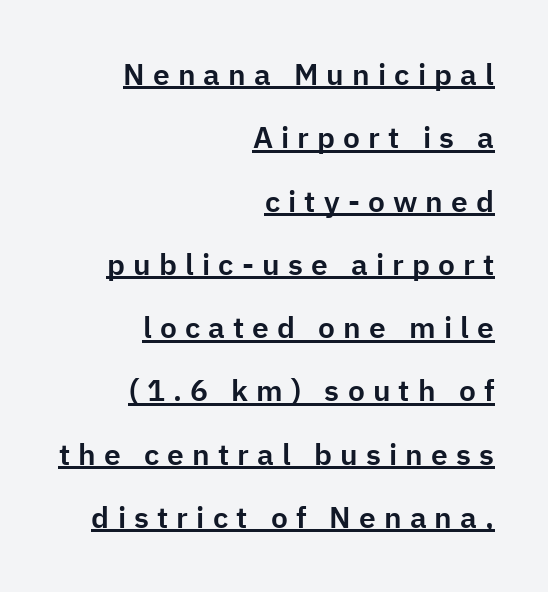
The image shows 30 px sans-serif type, upright; set right-aligned, loose line spacing (2.11x), unusually wide letter spacing (+0.27 em), underlined; low stroke contrast and a medium x-height.
